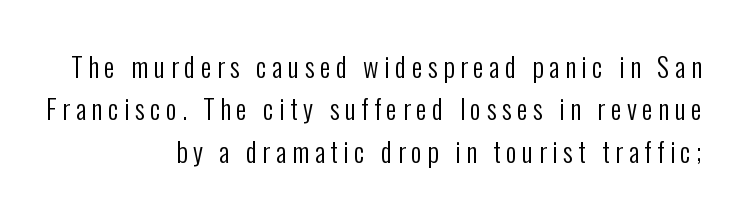
The image shows 27 px text type, upright; set right-aligned, normal line spacing (1.57x), unusually wide letter spacing (+0.2 em), not underlined.
